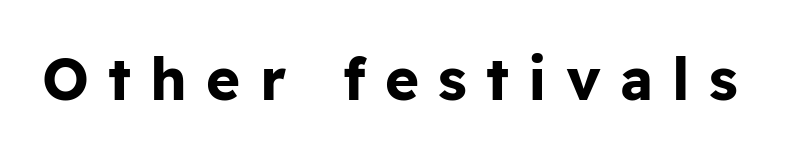
Q: Is the text bold? A: Yes.
Q: Is the text italic (slanted)? A: No, it is upright.
Q: Is the typeface a serif or a sans-serif typeface? A: Sans-serif.
Q: Is the text underlined? A: No.
Q: Is the spacing between letters normal or unusually wide? A: Unusually wide.
Q: Width (condensed, normal, or wide)? A: Normal.
Q: Stroke contrast? A: Low.
Q: x-height? A: Medium.
Q: Monospaced? A: No.
